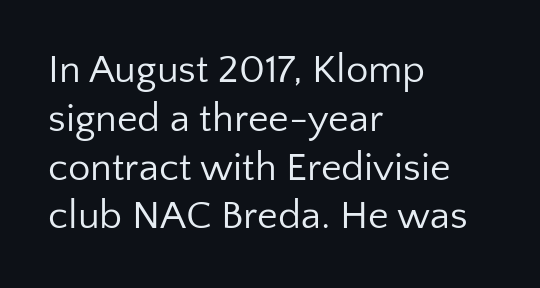
{"serif": "no", "italic": "no", "bold": "no", "weight": "regular", "width": "normal", "stroke_contrast": "low", "x_height": "medium", "monospaced": "no", "underline": "no", "align": "left", "line_spacing_ratio": 1.22, "letter_spacing": "normal", "letter_spacing_em": 0.0, "glyph_px": 40}
